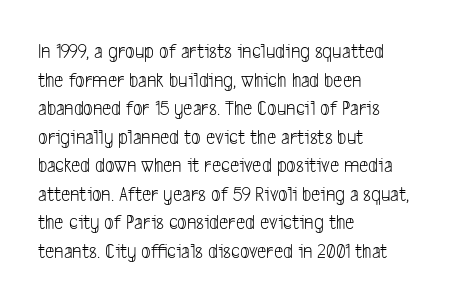
The image shows 21 px text type; set left-aligned, normal line spacing (1.36x), normal letter spacing, not underlined.
